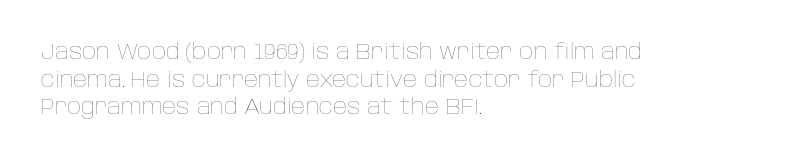
Q: Is the text bold? A: No.
Q: Is the text italic (slanted)? A: No, it is upright.
Q: Is the text underlined? A: No.
Q: How is the paragraph aligned? A: Left-aligned.
Q: Is the spacing between letters normal or unusually wide? A: Normal.
Q: Is the spacing between lines tight, normal or loose? A: Normal.
